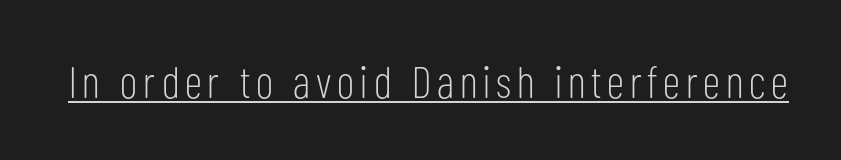
The image shows 45 px light, condensed sans-serif type, upright; set underlined; low stroke contrast and a medium x-height.
